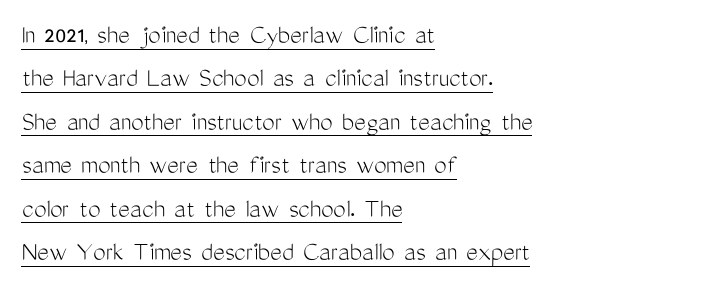
Q: Is the text bold? A: No.
Q: Is the text italic (slanted)? A: No, it is upright.
Q: Is the typeface a serif or a sans-serif typeface? A: Sans-serif.
Q: Is the text underlined? A: Yes.
Q: How is the paragraph aligned? A: Left-aligned.
Q: Is the spacing between letters normal or unusually wide? A: Normal.
Q: Is the spacing between lines tight, normal or loose? A: Normal.
Q: Width (condensed, normal, or wide)? A: Condensed.
Q: Stroke contrast? A: Medium.
Q: x-height? A: Medium.
Q: Monospaced? A: No.
